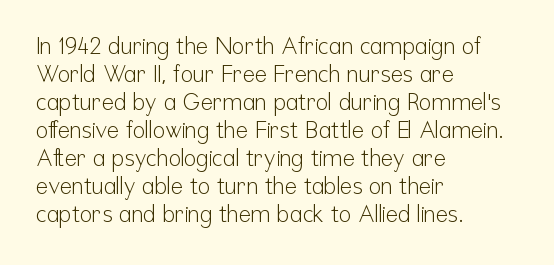
Q: Is the text bold? A: No.
Q: Is the text italic (slanted)? A: No, it is upright.
Q: Is the text underlined? A: No.
Q: How is the paragraph aligned? A: Left-aligned.
Q: Is the spacing between letters normal or unusually wide? A: Normal.
